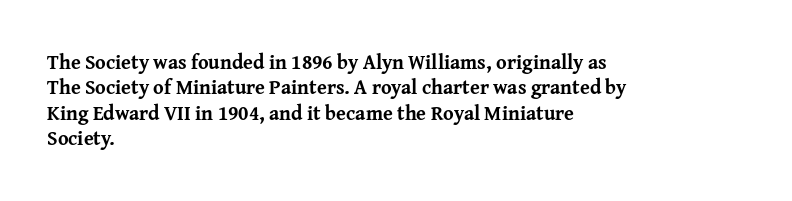
Characters follow at the spacing the type designer built in. What's the leading like? Ordinary, nothing unusual. Horizontal alignment here is leftward, the default for most running prose. The words here are not underlined. The typesetting leans heavy: a genuine bold.
